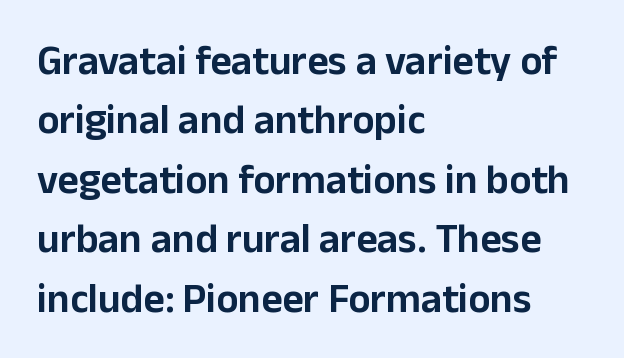
Reading down the block, your eye returns to a fixed left position each line. Proportional: the letters do not fall into vertical columns. The passage shown is typeset with a sans-serif family. Whoever set this chose a conventional vertical rhythm. Rule under the text: the space is simply empty.
